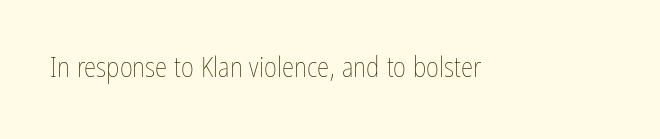
{"italic": "no", "bold": "no", "weight": "thin", "width": "condensed", "stroke_contrast": "low", "x_height": "medium", "monospaced": "no", "underline": "no", "letter_spacing": "normal", "letter_spacing_em": 0.0, "glyph_px": 28}
